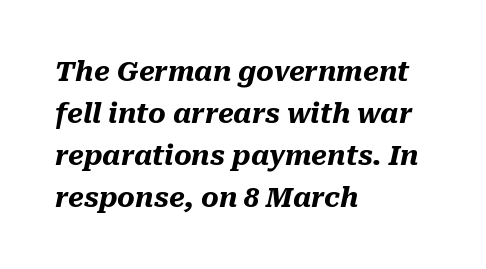
The image shows 27 px bold type, italic (leaning right); set left-aligned, normal line spacing (1.55x), normal letter spacing, not underlined.
